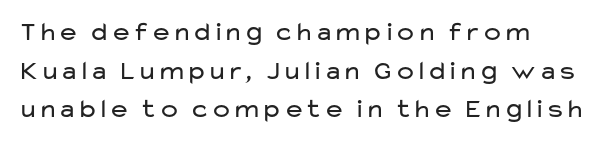
{"italic": "no", "bold": "no", "underline": "no", "align": "left", "line_spacing": "normal", "line_spacing_ratio": 1.43, "letter_spacing": "normal", "letter_spacing_em": 0.0, "glyph_px": 27}
